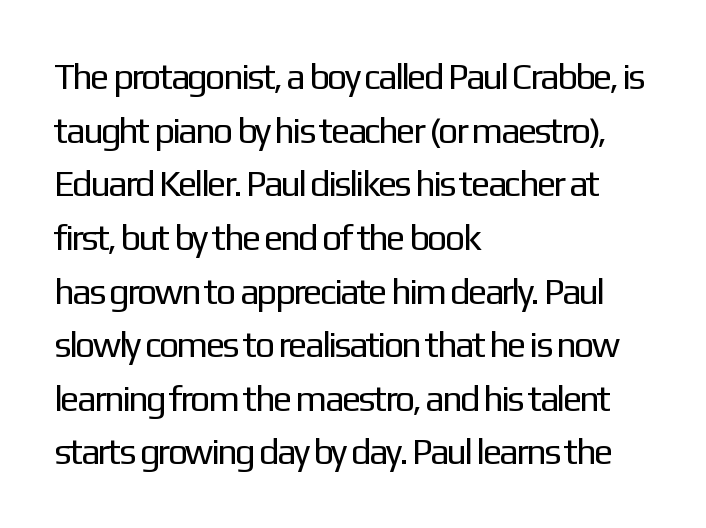
The space directly below the letters is spotless. Does the leading feel generous? No, just average. It's the straight-up-and-down kind of type. Is the type heavy? It reads as light-to-regular instead.
